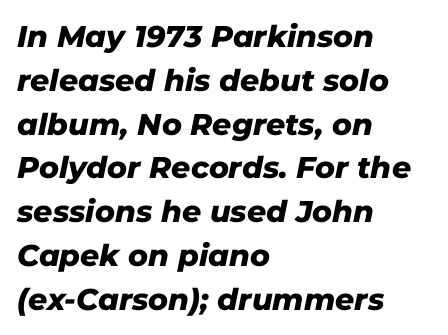
Typesetter's note: full bold, strokes at maximum text heaviness. The designer left line spacing at the default. The passage shown is typed in a proportional face where columns would drift. The face used here is rendered with its standard letterfit. The glyphs look as if they've been sheared to an angle. Just letters on the line, the space beneath them empty.
